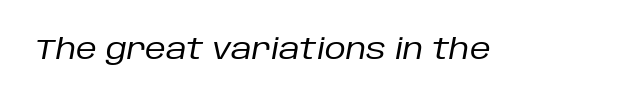
Q: Is the text bold? A: No.
Q: Is the text italic (slanted)? A: Yes, it leans right by about 10 degrees.
Q: Is the text underlined? A: No.
Q: Is the spacing between letters normal or unusually wide? A: Normal.
Q: Width (condensed, normal, or wide)? A: Normal.
Q: Stroke contrast? A: Low.
Q: x-height? A: Large.
Q: Monospaced? A: No.
